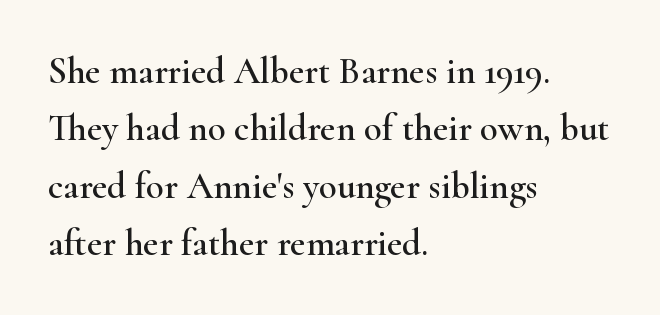
The image shows 37 px wide serif type, upright; set left-aligned, normal line spacing (1.55x), normal letter spacing, not underlined; high stroke contrast and a small x-height.
